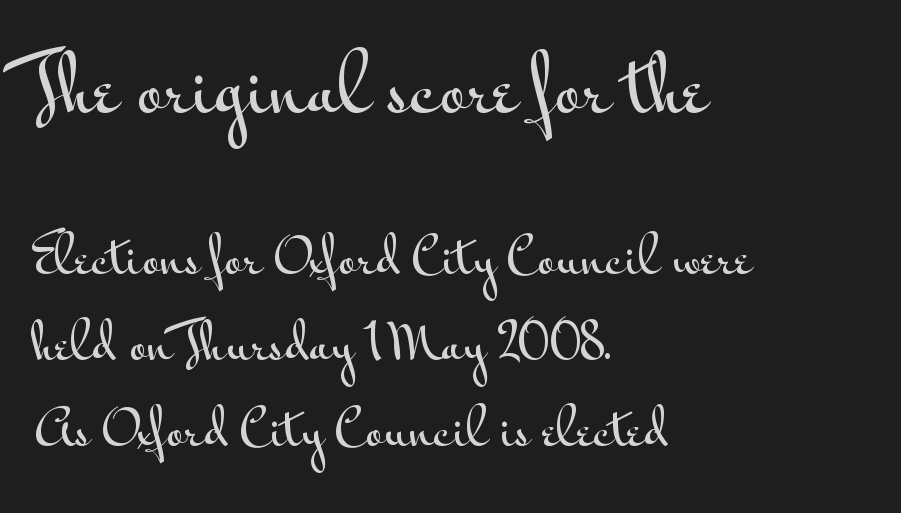
{"serif": "no", "width": "wide", "stroke_contrast": "medium", "x_height": "small", "monospaced": "no", "underline": "no", "align": "left", "line_spacing_ratio": 1.76, "letter_spacing": "normal", "letter_spacing_em": 0.0, "larger_block": "first", "size_ratio": 1.49, "glyph_px": 73}
